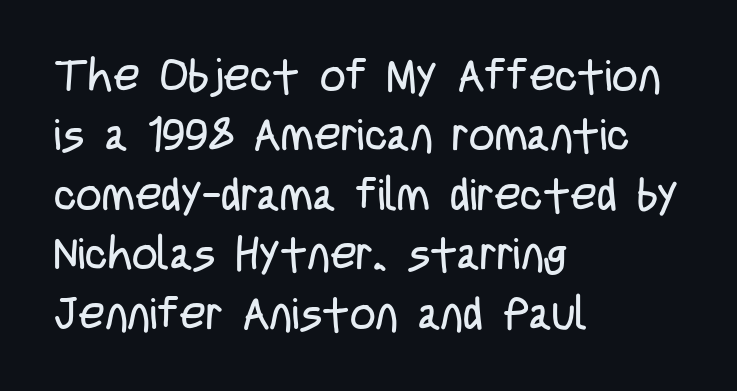
The image shows 45 px regular-weight, condensed sans-serif type, upright; set left-aligned, normal line spacing (1.32x), normal letter spacing, not underlined; low stroke contrast and a large x-height.
